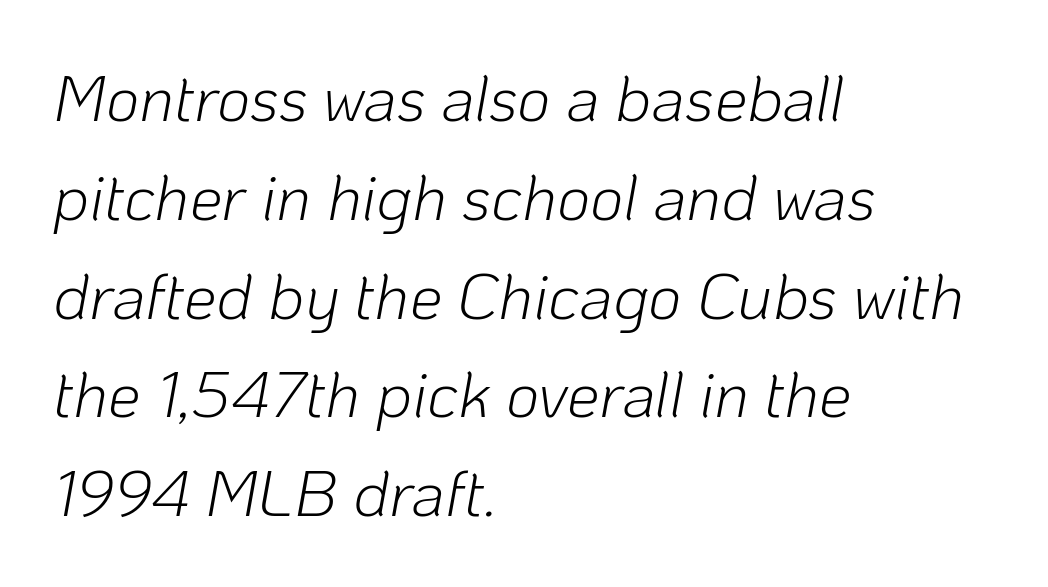
Q: Is the text bold? A: No.
Q: Is the text italic (slanted)? A: Yes, it leans right by about 10 degrees.
Q: Is the text underlined? A: No.
Q: How is the paragraph aligned? A: Left-aligned.
Q: Is the spacing between letters normal or unusually wide? A: Normal.
Q: Is the spacing between lines tight, normal or loose? A: Normal.
Q: Width (condensed, normal, or wide)? A: Normal.
Q: Stroke contrast? A: Low.
Q: x-height? A: Medium.
Q: Monospaced? A: No.
